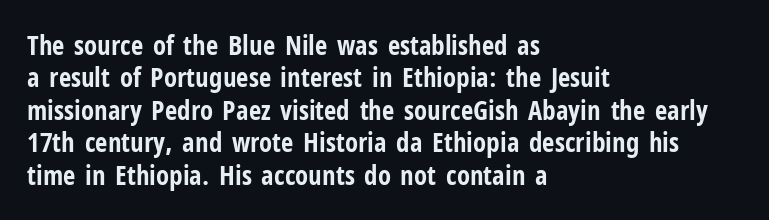
{"italic": "no", "bold": "yes", "underline": "no", "align": "left", "line_spacing_ratio": 1.2, "letter_spacing": "normal", "letter_spacing_em": 0.0, "glyph_px": 27}
